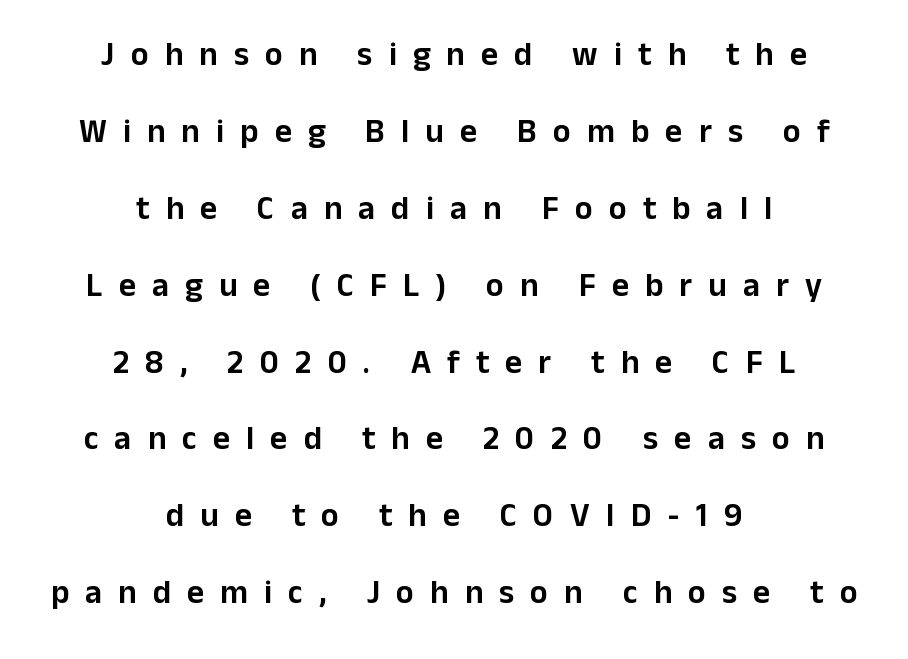
{"serif": "no", "italic": "no", "width": "normal", "stroke_contrast": "low", "x_height": "medium", "monospaced": "no", "underline": "no", "align": "center", "line_spacing": "loose", "line_spacing_ratio": 2.33, "letter_spacing": "wide", "letter_spacing_em": 0.49, "glyph_px": 33}
